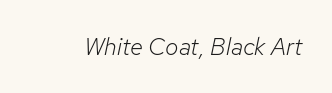
{"italic": "yes", "lean": "right", "slant_degrees": 12, "bold": "no", "underline": "no", "letter_spacing": "normal", "letter_spacing_em": 0.0, "glyph_px": 24}
